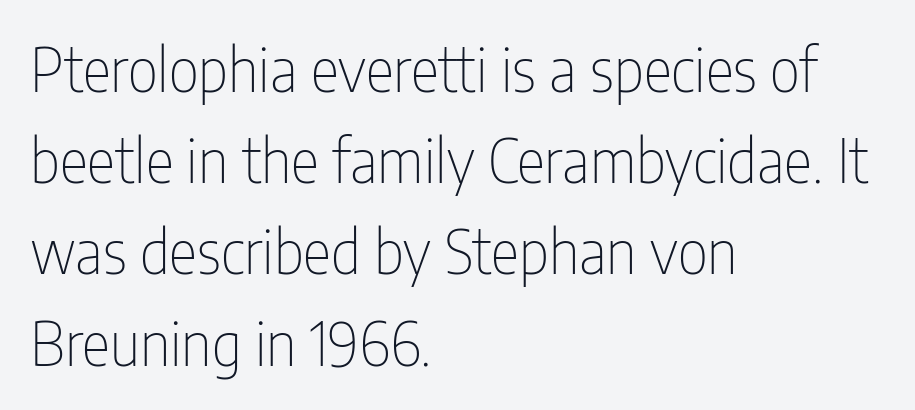
Tracking value appears to be zero — textbook default spacing. Is the type heavy? It reads as light-to-regular instead. Alignment: flush left. A sans-serif font was chosen for this passage. Character widths vary here, with narrow letters taking less room than wide ones.
